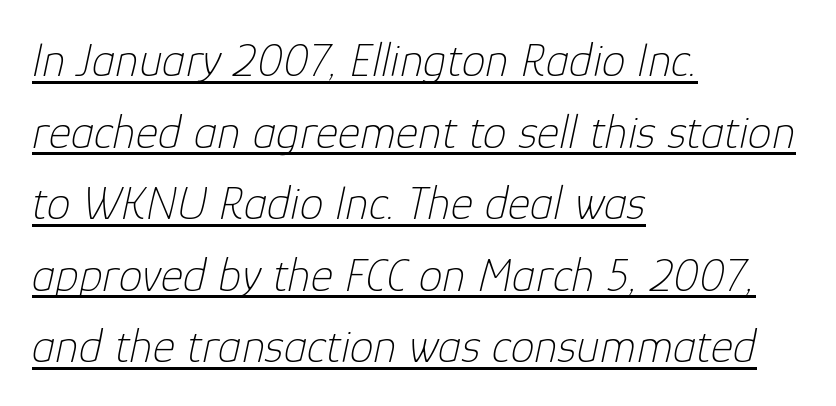
The image shows 48 px thin type, italic (leaning right); set left-aligned, normal line spacing (1.49x), normal letter spacing, underlined; low stroke contrast and a medium x-height.
